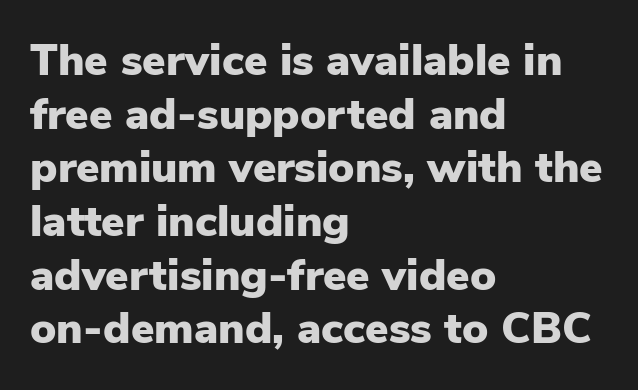
The image shows 44 px heavy sans-serif type, upright; set left-aligned, line spacing 1.22x, normal letter spacing, not underlined; low stroke contrast and a medium x-height.
